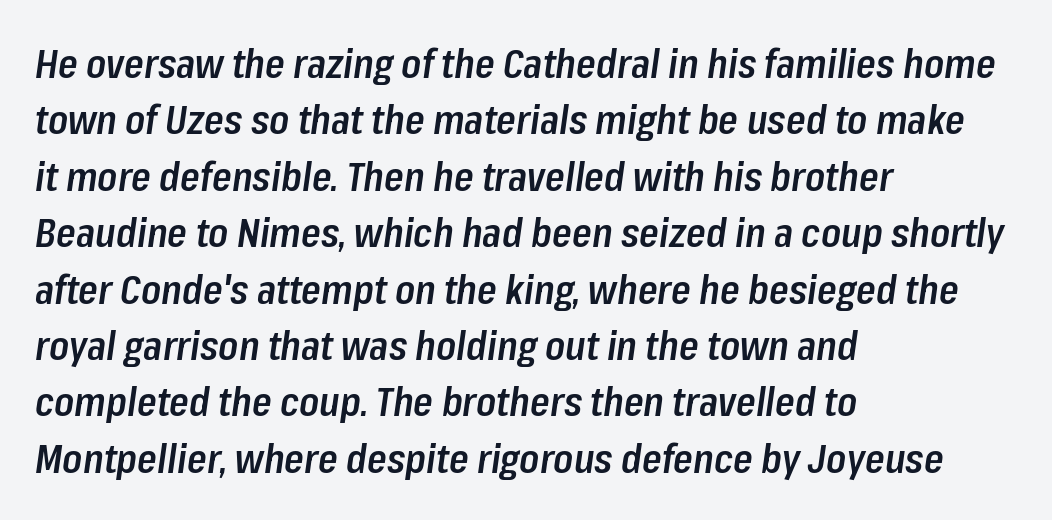
The image shows 40 px semibold, condensed type, italic (leaning right); set left-aligned, normal line spacing (1.41x), normal letter spacing, not underlined; low stroke contrast and a medium x-height.
